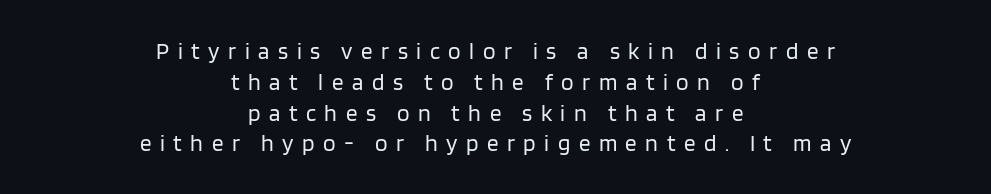
{"italic": "no", "bold": "no", "underline": "no", "align": "center", "line_spacing": "normal", "line_spacing_ratio": 1.34, "letter_spacing": "wide", "letter_spacing_em": 0.37, "glyph_px": 23}
